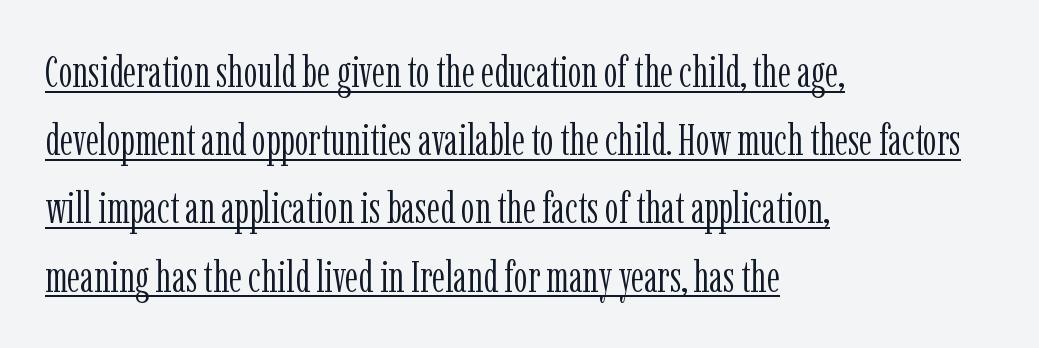
Reading down the column, the eye jumps a familiar distance to each next line. Unlike italic type, these characters show no tilt at all. Weight: in the light-to-regular range. Descenders here cross a horizontal rule under the line. The font family rendered here belongs to the serif group.
